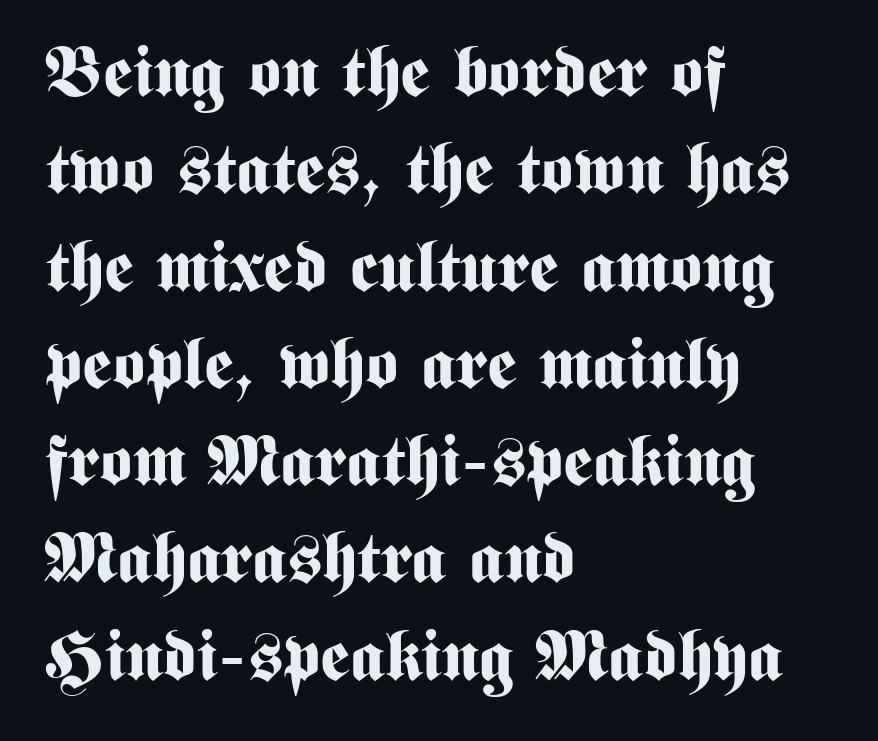
The image shows 70 px bold, condensed sans-serif type, upright; set left-aligned, normal line spacing (1.39x), normal letter spacing, not underlined; medium stroke contrast and a medium x-height.
